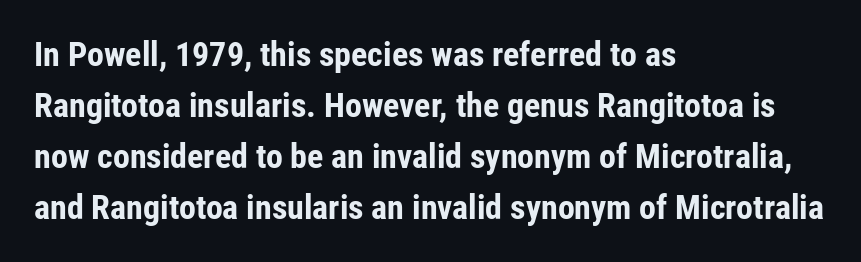
{"serif": "no", "italic": "no", "bold": "yes", "weight": "bold", "width": "condensed", "stroke_contrast": "low", "x_height": "medium", "monospaced": "no", "underline": "no", "align": "left", "line_spacing": "normal", "line_spacing_ratio": 1.5, "letter_spacing": "normal", "letter_spacing_em": 0.0, "glyph_px": 34}
